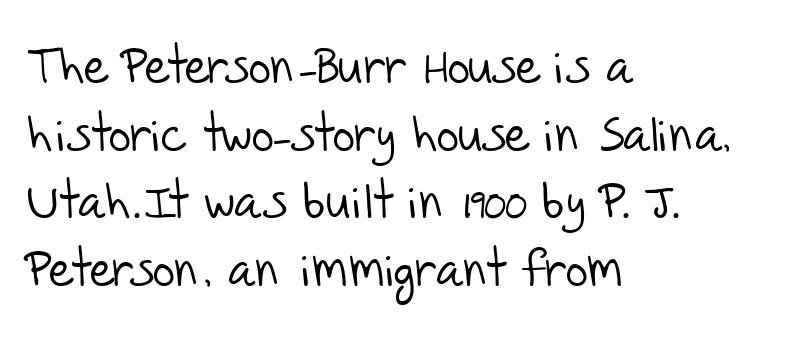
The lines are quadded left. The words here are not underlined. The gaps between neighbouring characters are ordinary and unremarkable. A typesetter would call this proportional, since set widths differ per character.
